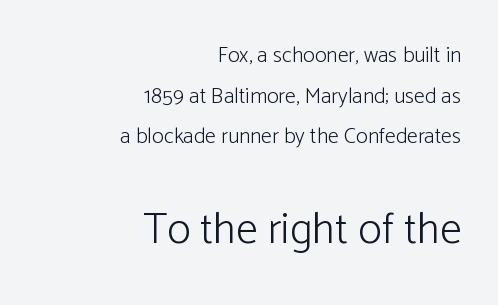
The letters advance in unequal steps, a hallmark of proportional type. The foot of each line stays bare and open. Every character sits straight up, as roman type does. Here the second block reads like a headline and the first like body copy. The cut favours lightness, reaching ordinary text weight at its darkest.
